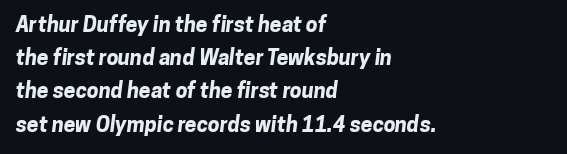
{"bold": "yes", "underline": "no", "align": "left", "line_spacing": "normal", "line_spacing_ratio": 1.58, "letter_spacing": "normal", "letter_spacing_em": 0.0, "glyph_px": 21}
